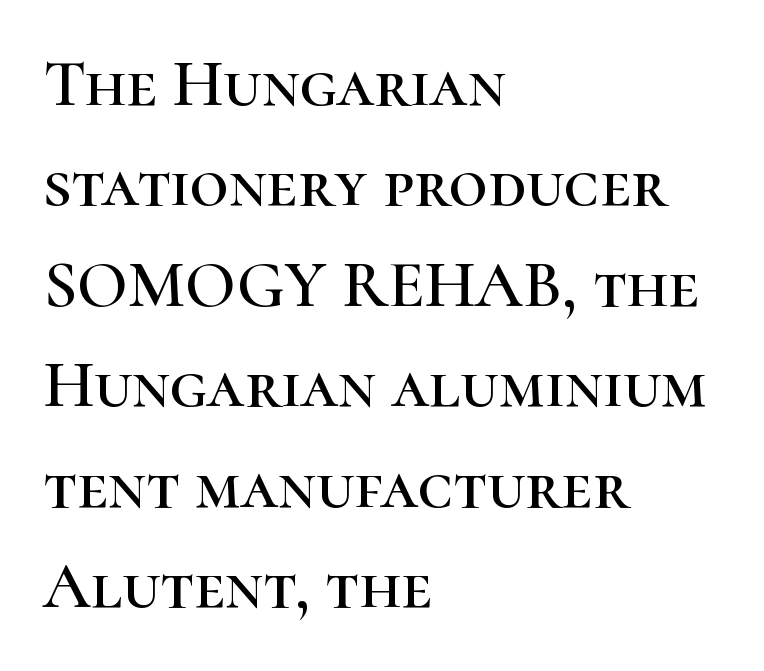
{"serif": "yes", "italic": "no", "width": "normal", "stroke_contrast": "high", "x_height": "medium", "monospaced": "no", "underline": "no", "align": "left", "line_spacing": "normal", "line_spacing_ratio": 1.5, "letter_spacing": "normal", "letter_spacing_em": 0.0, "glyph_px": 67}
